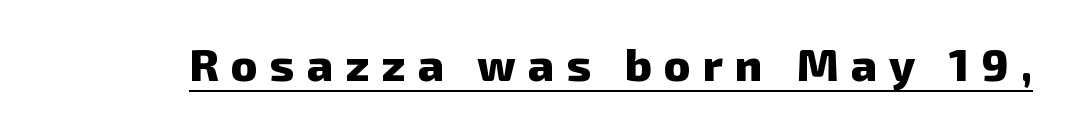
Q: Is the text bold? A: Yes.
Q: Is the typeface a serif or a sans-serif typeface? A: Sans-serif.
Q: Is the text underlined? A: Yes.
Q: Is the spacing between letters normal or unusually wide? A: Unusually wide.
Q: Width (condensed, normal, or wide)? A: Normal.
Q: Stroke contrast? A: Low.
Q: x-height? A: Medium.
Q: Monospaced? A: No.
